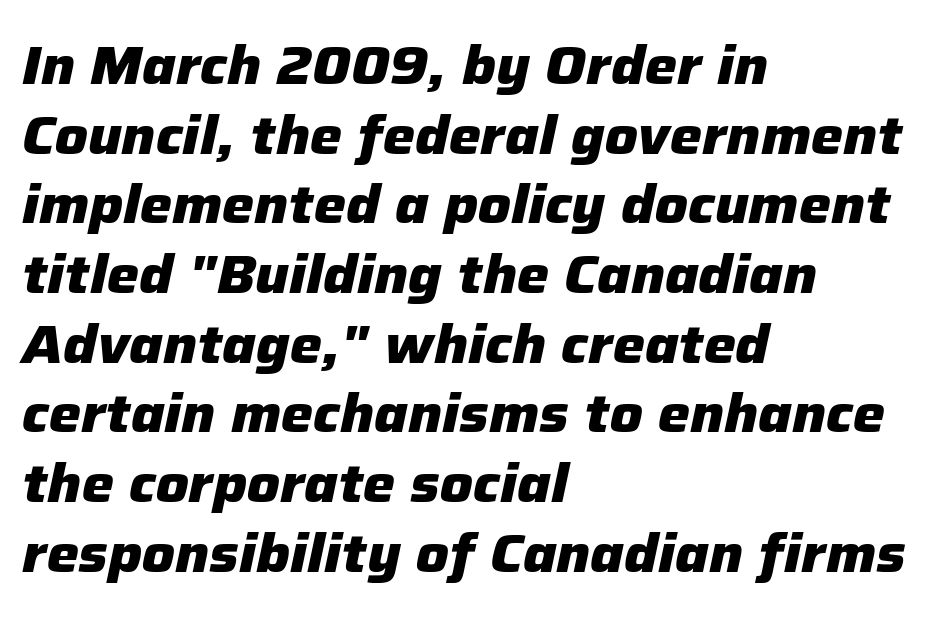
The image shows 54 px heavy type, italic (leaning right); set left-aligned, normal line spacing (1.29x), normal letter spacing, not underlined; low stroke contrast and a medium x-height.
